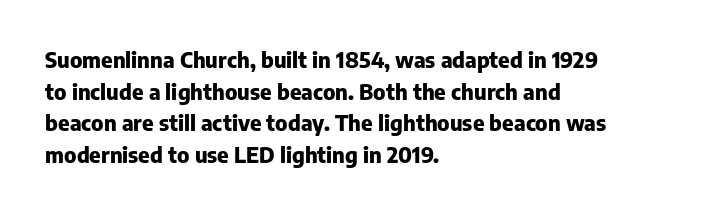
Q: Is the text bold? A: Yes.
Q: Is the text italic (slanted)? A: No, it is upright.
Q: Is the text underlined? A: No.
Q: How is the paragraph aligned? A: Left-aligned.
Q: Is the spacing between letters normal or unusually wide? A: Normal.
Q: Is the spacing between lines tight, normal or loose? A: Normal.
